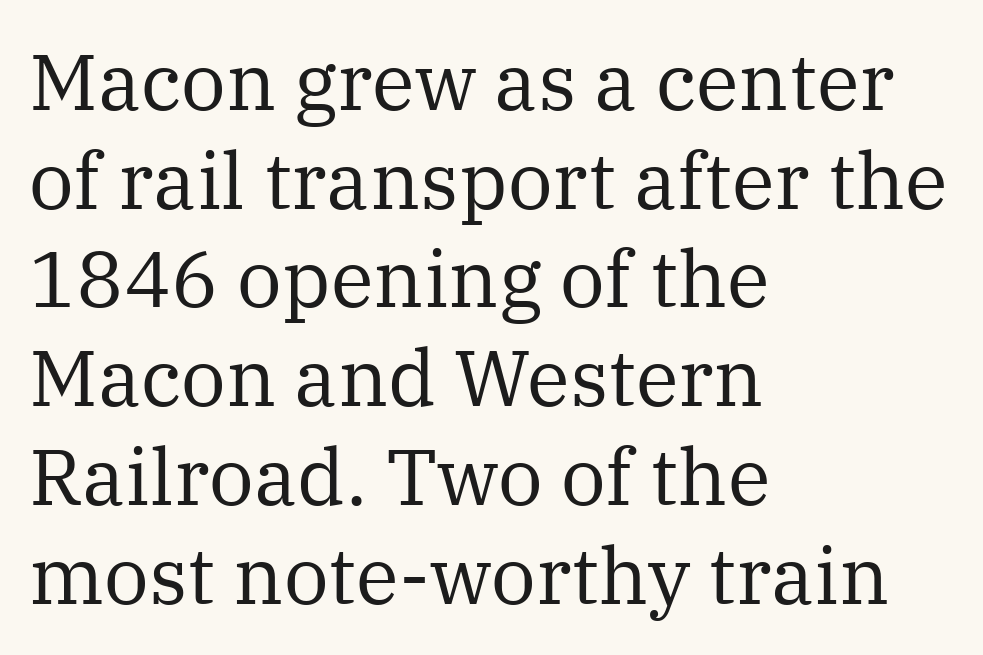
Q: Is the text bold? A: No.
Q: Is the text italic (slanted)? A: No, it is upright.
Q: Is the typeface a serif or a sans-serif typeface? A: Serif.
Q: Is the text underlined? A: No.
Q: How is the paragraph aligned? A: Left-aligned.
Q: Is the spacing between letters normal or unusually wide? A: Normal.
Q: Is the spacing between lines tight, normal or loose? A: Normal.
Q: Width (condensed, normal, or wide)? A: Normal.
Q: Stroke contrast? A: Medium.
Q: x-height? A: Medium.
Q: Monospaced? A: No.
